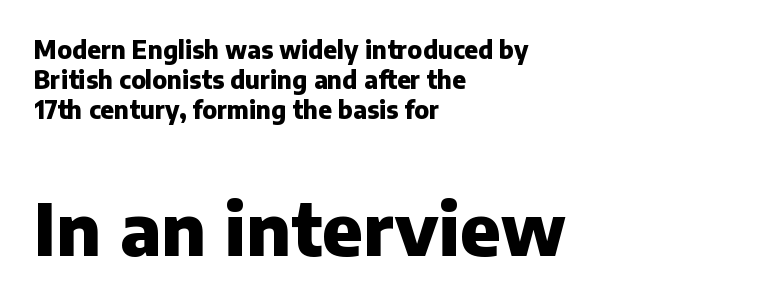
Is this a fixed-width face? No — the glyphs have proportional, varying widths. A student would call this left alignment; a typographer would say flush left, rag right. This rendering employs a face without finishing strokes, i.e., a sans-serif. No word sits above an underline. Each glyph is drawn with heavy, bold strokes.
